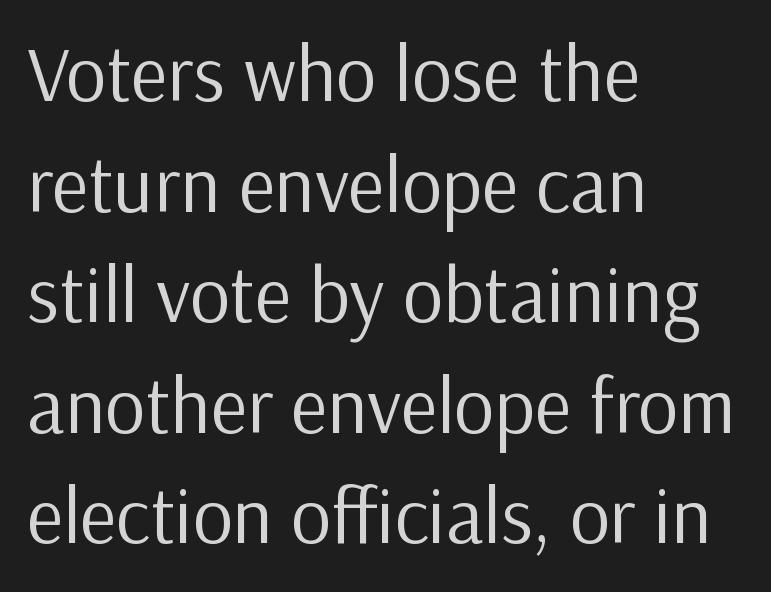
The image shows 79 px regular-weight sans-serif type, upright; set left-aligned, normal line spacing (1.4x), normal letter spacing, not underlined; low stroke contrast and a medium x-height.
